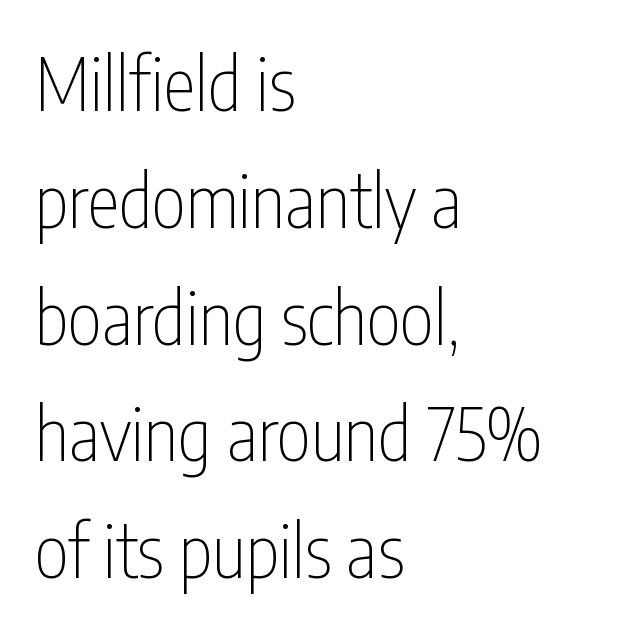
Q: Is the text bold? A: No.
Q: Is the text italic (slanted)? A: No, it is upright.
Q: Is the typeface a serif or a sans-serif typeface? A: Sans-serif.
Q: Is the text underlined? A: No.
Q: How is the paragraph aligned? A: Left-aligned.
Q: Is the spacing between letters normal or unusually wide? A: Normal.
Q: Is the spacing between lines tight, normal or loose? A: Normal.
Q: Width (condensed, normal, or wide)? A: Condensed.
Q: Stroke contrast? A: Low.
Q: x-height? A: Medium.
Q: Monospaced? A: No.
